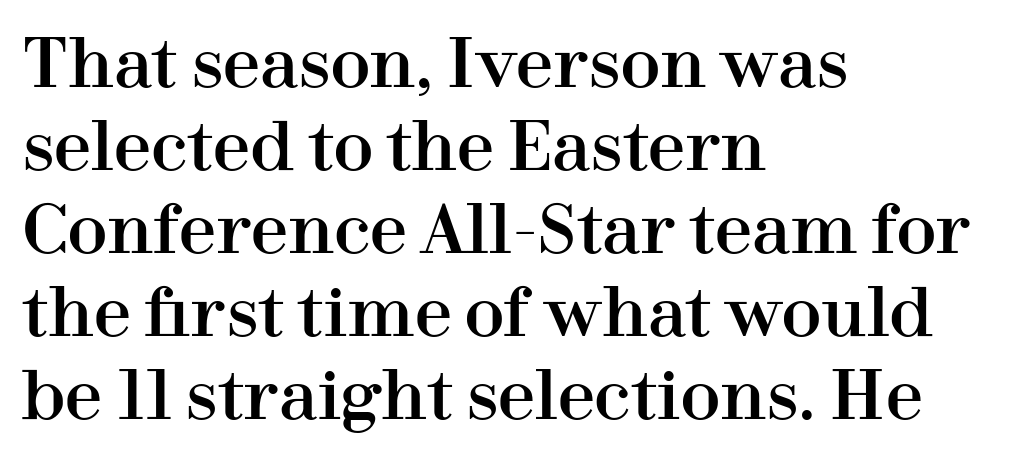
{"serif": "yes", "italic": "no", "width": "normal", "stroke_contrast": "high", "x_height": "medium", "monospaced": "no", "underline": "no", "align": "left", "line_spacing_ratio": 1.24, "letter_spacing": "normal", "letter_spacing_em": 0.0, "glyph_px": 67}
